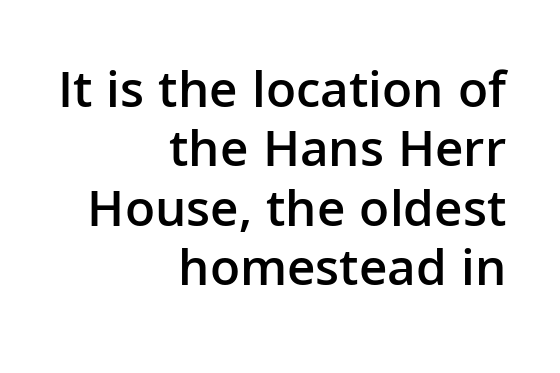
Q: Is the text bold? A: Semi-bold.
Q: Is the text italic (slanted)? A: No, it is upright.
Q: Is the typeface a serif or a sans-serif typeface? A: Sans-serif.
Q: Is the text underlined? A: No.
Q: How is the paragraph aligned? A: Right-aligned.
Q: Is the spacing between letters normal or unusually wide? A: Normal.
Q: Is the spacing between lines tight, normal or loose? A: Tight.
Q: Width (condensed, normal, or wide)? A: Normal.
Q: Stroke contrast? A: Low.
Q: x-height? A: Medium.
Q: Monospaced? A: No.
